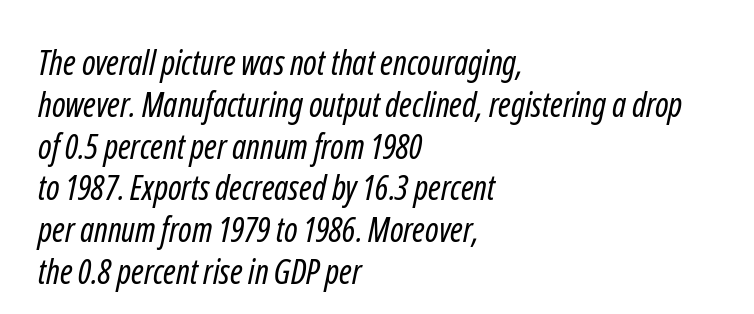
The face used here is a sans, in the tradition of grotesques and geometrics. The lines are quadded left. Unbolded letterforms with no extra heft. The gaps between neighbouring characters are ordinary and unremarkable. Honestly, there is no underline to notice here at all. You could not count columns in this text — the font is proportionally spaced.
